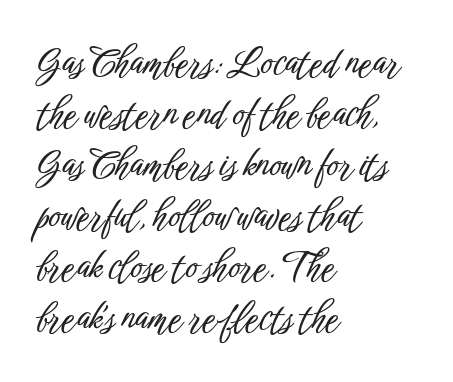
{"serif": "no", "width": "condensed", "stroke_contrast": "low", "x_height": "medium", "monospaced": "no", "underline": "no", "align": "left", "line_spacing": "normal", "line_spacing_ratio": 1.38, "letter_spacing": "normal", "letter_spacing_em": 0.0, "glyph_px": 37}
